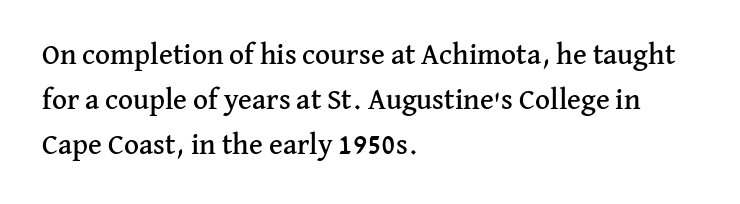
The image shows 29 px serif type, upright; set left-aligned, normal line spacing (1.56x), normal letter spacing, not underlined; medium stroke contrast and a medium x-height.
